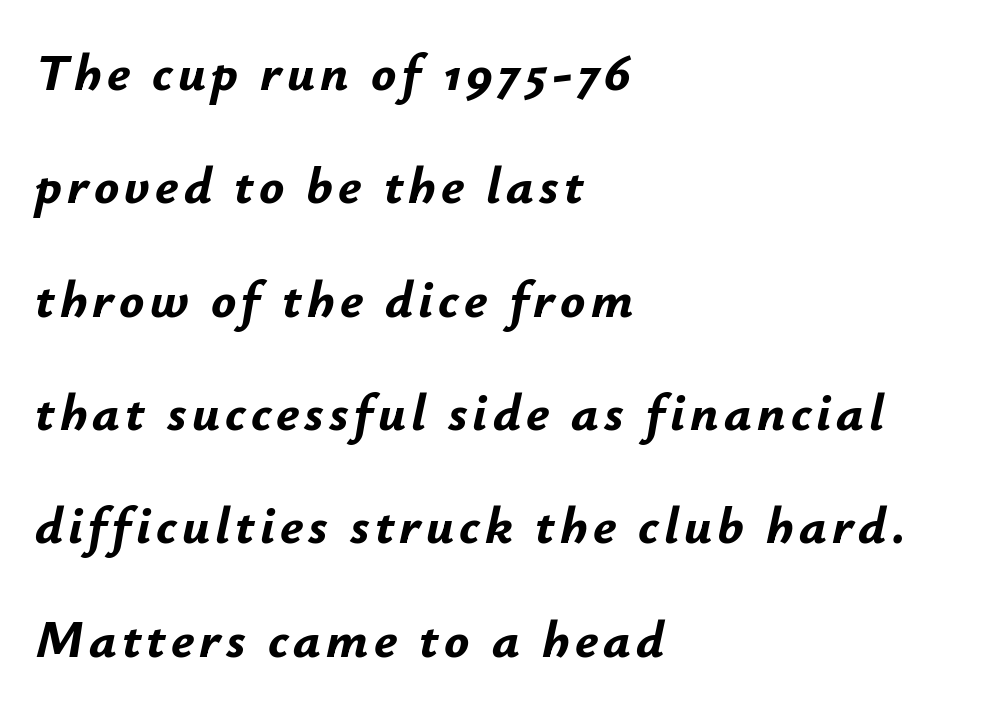
The image shows 52 px bold type, italic (leaning right); set left-aligned, loose line spacing (2.18x), not underlined; low stroke contrast and a small x-height.
